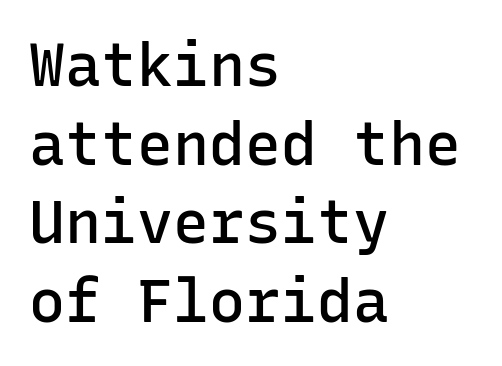
The image shows 60 px semibold sans-serif type, upright, monospaced; set left-aligned, normal line spacing (1.31x), normal letter spacing, not underlined; low stroke contrast and a medium x-height.
